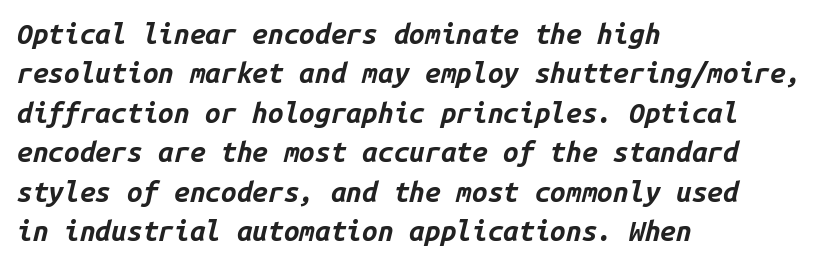
The lines in this sample share a left origin and differ only in where they stop. Check under the words: just untouched page. What stands out about the letter spacing? Nothing — it is the standard amount. Leading: standard. A typesetter would call this monospace, since all characters share one set width.
